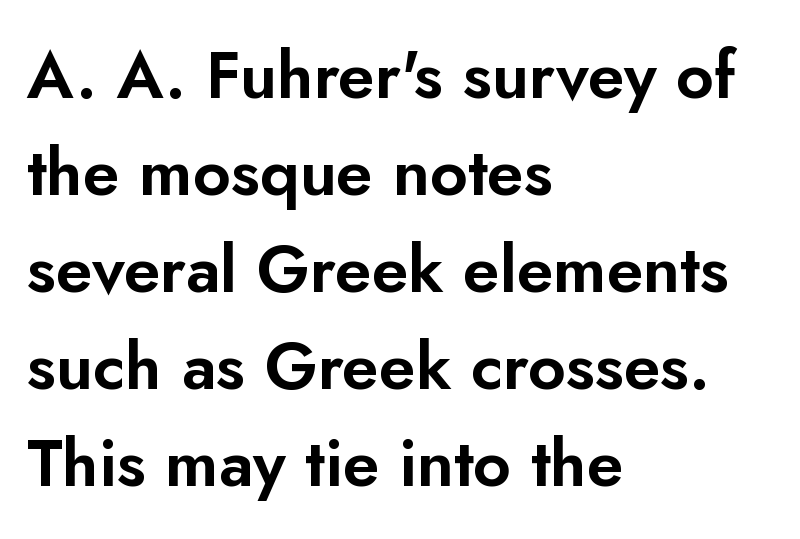
{"serif": "no", "italic": "no", "width": "normal", "stroke_contrast": "low", "x_height": "small", "monospaced": "no", "underline": "no", "align": "left", "line_spacing": "normal", "line_spacing_ratio": 1.47, "letter_spacing": "normal", "letter_spacing_em": 0.0, "glyph_px": 66}
